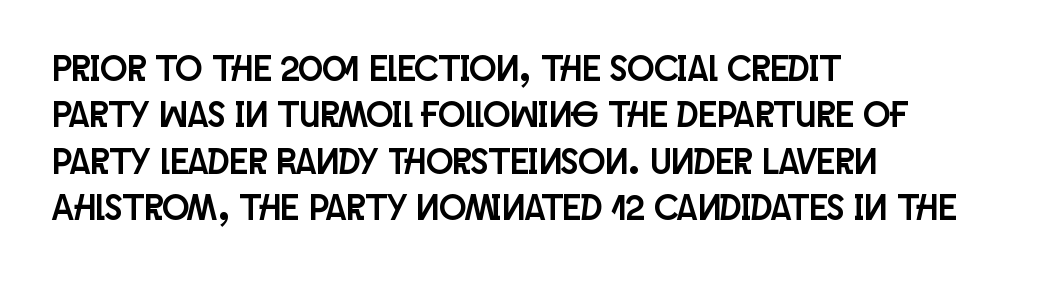
Do the characters align in a grid? No, the font is proportional. Casual observation: everything's shoved over to the left. Quick note: underline off. Stroke terminals: plain, sans-serif. Posture: straight, roman, zero tilt.
